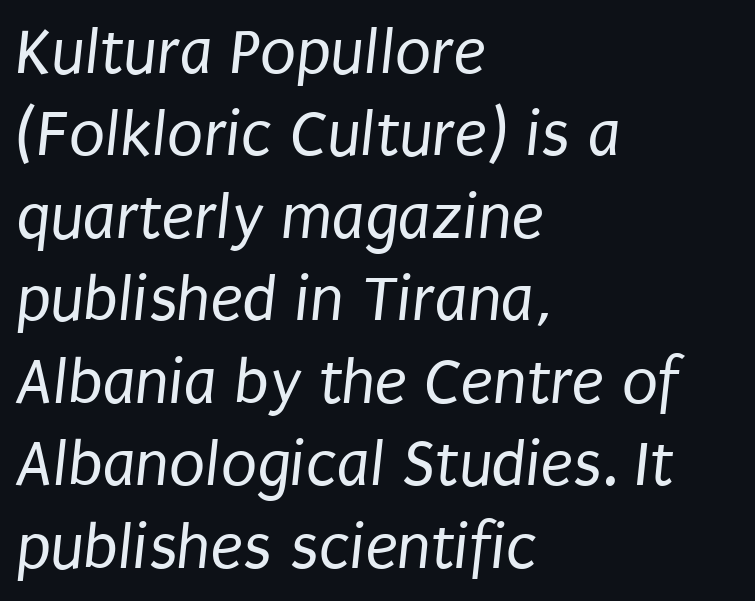
The image shows 66 px regular-weight, condensed sans-serif type; set left-aligned, normal line spacing (1.25x), normal letter spacing, not underlined; low stroke contrast and a large x-height.
